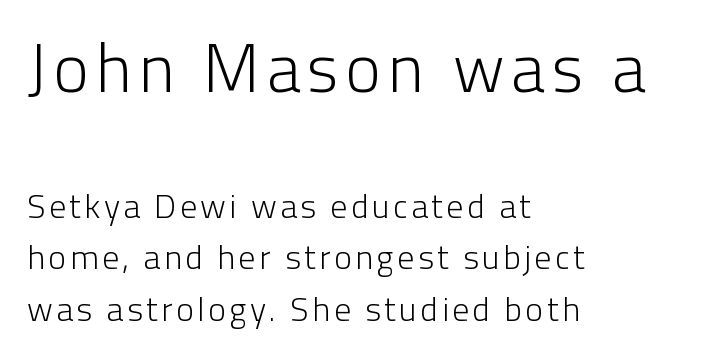
{"serif": "no", "italic": "no", "bold": "no", "weight": "light", "width": "normal", "stroke_contrast": "low", "x_height": "medium", "monospaced": "no", "underline": "no", "align": "left", "line_spacing": "normal", "line_spacing_ratio": 1.52, "larger_block": "first", "size_ratio": 2.0, "glyph_px": 68}
